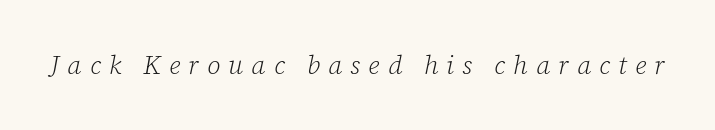
{"italic": "yes", "lean": "right", "slant_degrees": 12, "bold": "no", "underline": "no", "letter_spacing": "wide", "letter_spacing_em": 0.31, "glyph_px": 26}
